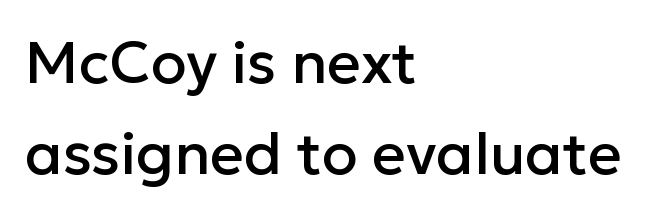
{"serif": "no", "italic": "no", "width": "normal", "stroke_contrast": "low", "x_height": "medium", "monospaced": "no", "underline": "no", "align": "left", "line_spacing": "normal", "line_spacing_ratio": 1.55, "letter_spacing": "normal", "letter_spacing_em": 0.0, "glyph_px": 59}
